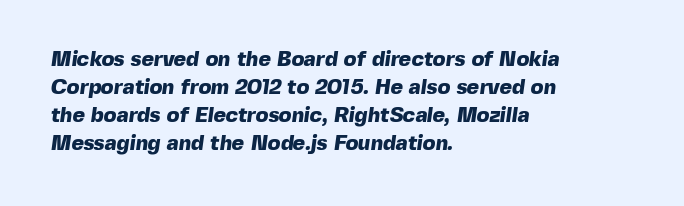
Horizontal bands of white between lines are of average thickness. The face used here is rendered with its standard letterfit. Caption: bold face, heavy strokes. Which margin do the lines hug? The left one — the right edge is uneven. A clean baseline with only descenders dipping below it.
